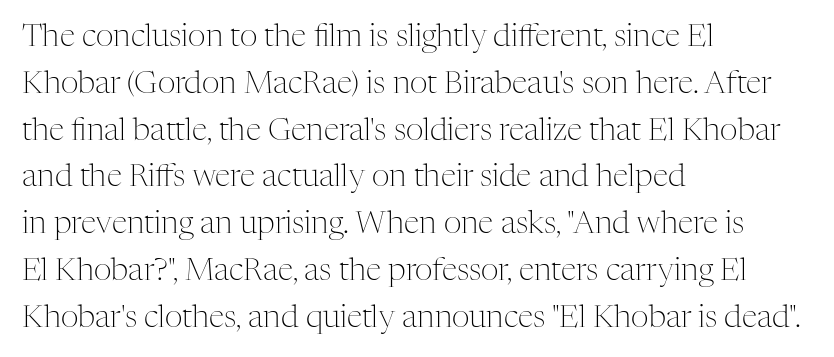
Q: Is the text bold? A: No.
Q: Is the text italic (slanted)? A: No, it is upright.
Q: Is the typeface a serif or a sans-serif typeface? A: Serif.
Q: Is the text underlined? A: No.
Q: How is the paragraph aligned? A: Left-aligned.
Q: Is the spacing between letters normal or unusually wide? A: Normal.
Q: Is the spacing between lines tight, normal or loose? A: Normal.
Q: Width (condensed, normal, or wide)? A: Normal.
Q: Stroke contrast? A: Medium.
Q: x-height? A: Medium.
Q: Monospaced? A: No.
